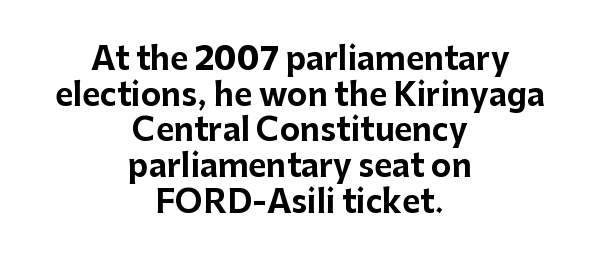
The image shows 31 px bold sans-serif type, upright; set centered, tight line spacing (1.15x), normal letter spacing, not underlined; low stroke contrast and a medium x-height.
